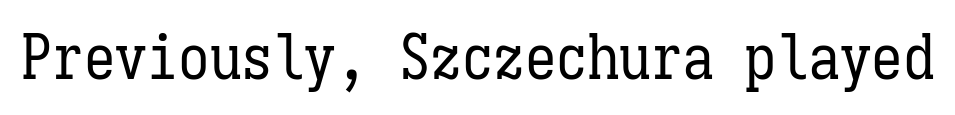
{"italic": "no", "bold": "no", "weight": "regular", "width": "condensed", "stroke_contrast": "low", "x_height": "medium", "monospaced": "yes", "underline": "no", "letter_spacing": "normal", "letter_spacing_em": 0.0, "glyph_px": 63}
